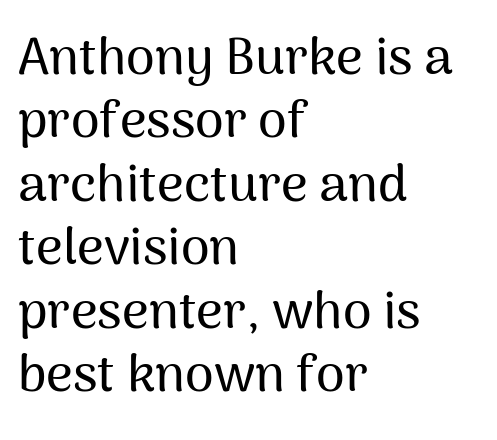
The image shows 52 px sans-serif type, upright; set left-aligned, line spacing 1.22x, normal letter spacing, not underlined; medium stroke contrast and a medium x-height.
